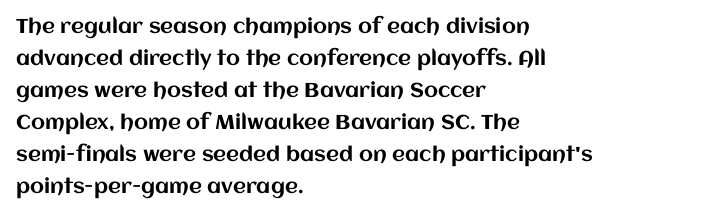
Posture: straight, roman, zero tilt. The ragged edge is on the right, which tells us the setting is flush left. The words here are not underlined. Inter-character spacing is left at the font's built-in metrics. What's the leading like? Ordinary, nothing unusual.
